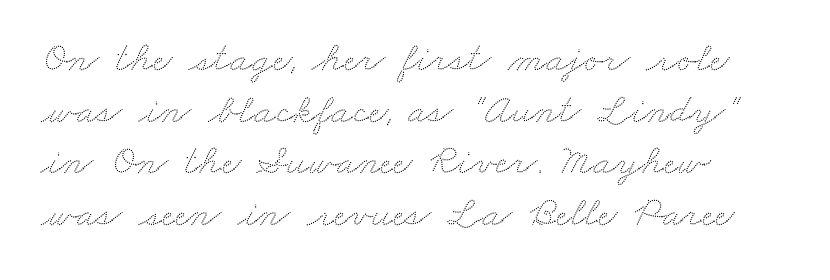
Q: Is the text underlined? A: No.
Q: How is the paragraph aligned? A: Left-aligned.
Q: Is the spacing between letters normal or unusually wide? A: Normal.
Q: Width (condensed, normal, or wide)? A: Wide.
Q: Stroke contrast? A: Low.
Q: x-height? A: Small.
Q: Monospaced? A: No.
